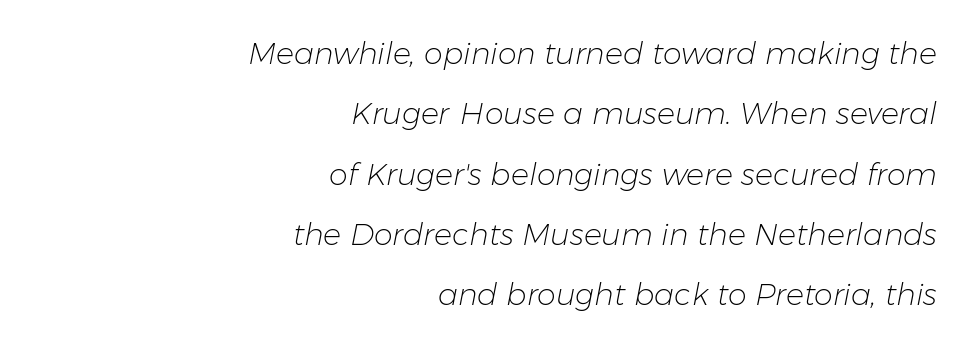
This rendering uses right alignment, leaving the left contour irregular. Rule under the text: the space is simply empty. Letters have the restrained weight of plain body copy at most. Looks like regular typesetting: each glyph gets only the width it needs.
